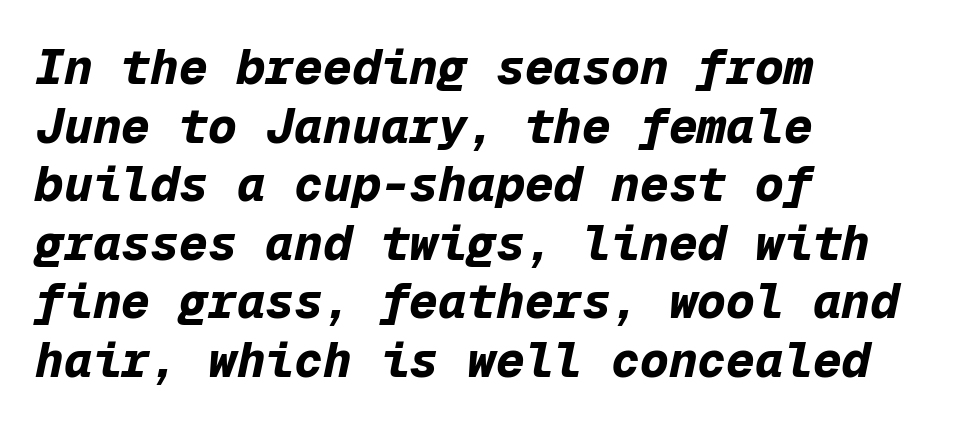
Q: Is the text bold? A: Yes.
Q: Is the text italic (slanted)? A: Yes, it leans right by about 12 degrees.
Q: Is the text underlined? A: No.
Q: How is the paragraph aligned? A: Left-aligned.
Q: Is the spacing between letters normal or unusually wide? A: Normal.
Q: Width (condensed, normal, or wide)? A: Normal.
Q: Stroke contrast? A: Low.
Q: x-height? A: Medium.
Q: Monospaced? A: Yes.
